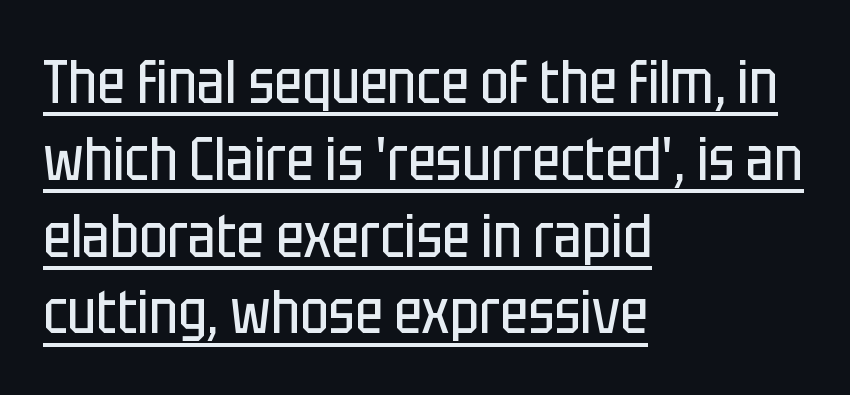
{"serif": "no", "italic": "no", "bold": "no", "weight": "regular", "width": "condensed", "stroke_contrast": "low", "x_height": "large", "monospaced": "no", "underline": "yes", "align": "left", "line_spacing": "normal", "line_spacing_ratio": 1.28, "letter_spacing": "normal", "letter_spacing_em": 0.0, "glyph_px": 60}
